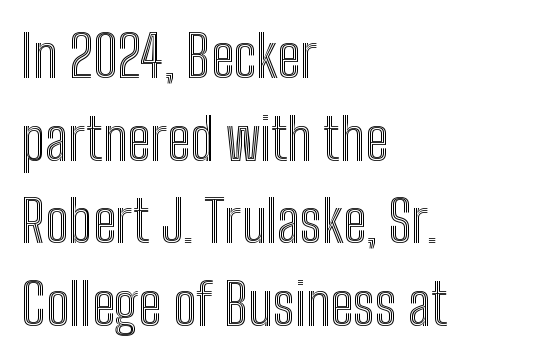
The image shows 57 px condensed type, upright; set left-aligned, normal line spacing (1.45x), normal letter spacing, not underlined; a medium x-height.
